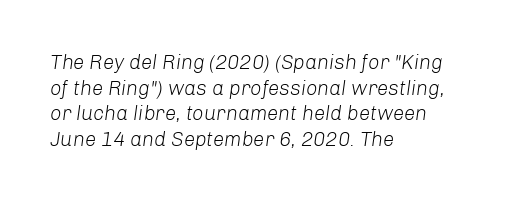
The leading is moderate, giving the passage an even texture. Stroke mass is kept to a normal reading level or below. Style check: oblique. Words appear dense and cohesive because spacing is normal.
